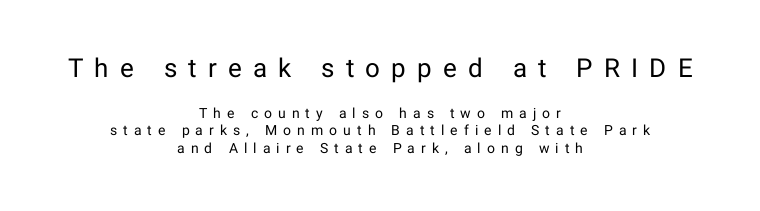
Q: Is the text bold? A: No.
Q: Is the text italic (slanted)? A: No, it is upright.
Q: Is the text underlined? A: No.
Q: How is the paragraph aligned? A: Centered.
Q: Is the spacing between letters normal or unusually wide? A: Unusually wide.
Q: Which block of text is set in a larger size, the first (top) or the second (bottom)? A: The first (top) one.
